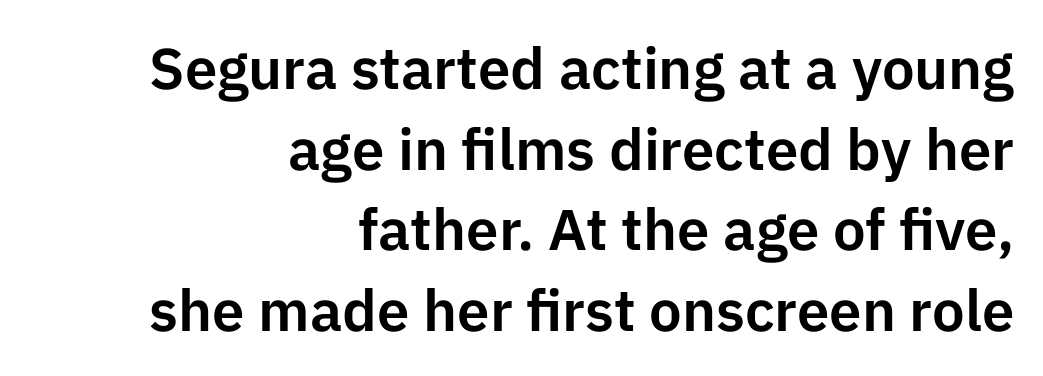
Q: Is the text italic (slanted)? A: No, it is upright.
Q: Is the typeface a serif or a sans-serif typeface? A: Sans-serif.
Q: Is the text underlined? A: No.
Q: How is the paragraph aligned? A: Right-aligned.
Q: Is the spacing between letters normal or unusually wide? A: Normal.
Q: Is the spacing between lines tight, normal or loose? A: Normal.
Q: Width (condensed, normal, or wide)? A: Normal.
Q: Stroke contrast? A: Low.
Q: x-height? A: Medium.
Q: Monospaced? A: No.
